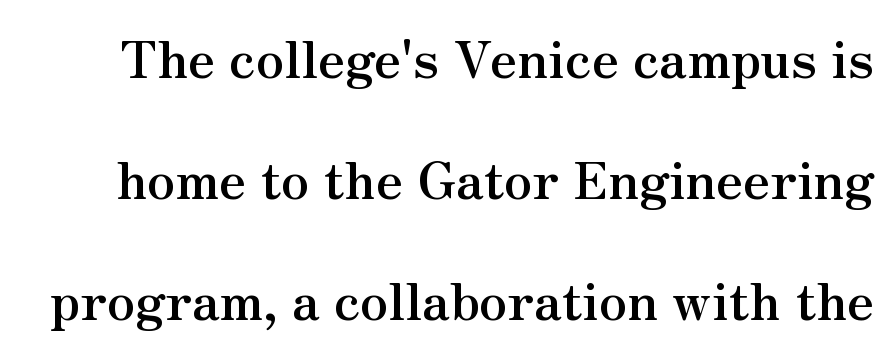
Q: Is the text bold? A: Yes.
Q: Is the text italic (slanted)? A: No, it is upright.
Q: Is the typeface a serif or a sans-serif typeface? A: Serif.
Q: Is the text underlined? A: No.
Q: Is the spacing between letters normal or unusually wide? A: Normal.
Q: Is the spacing between lines tight, normal or loose? A: Loose.
Q: Width (condensed, normal, or wide)? A: Normal.
Q: Stroke contrast? A: Medium.
Q: x-height? A: Small.
Q: Monospaced? A: No.
